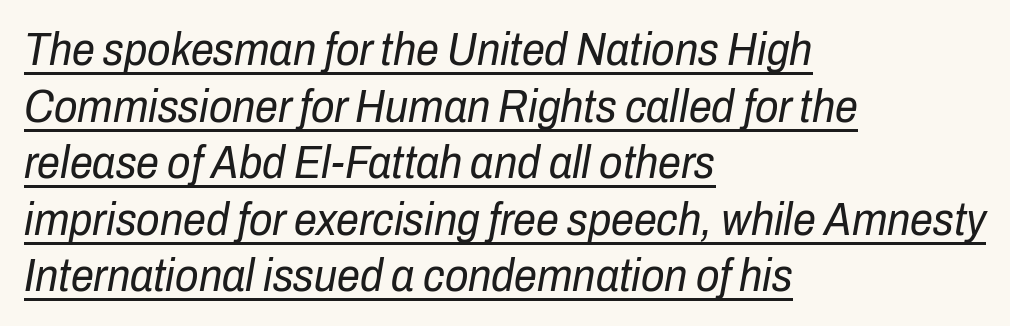
{"italic": "yes", "lean": "right", "slant_degrees": 10, "bold": "no", "weight": "regular", "width": "condensed", "stroke_contrast": "low", "x_height": "medium", "monospaced": "no", "underline": "yes", "align": "left", "line_spacing_ratio": 1.23, "letter_spacing": "normal", "letter_spacing_em": 0.0, "glyph_px": 46}
